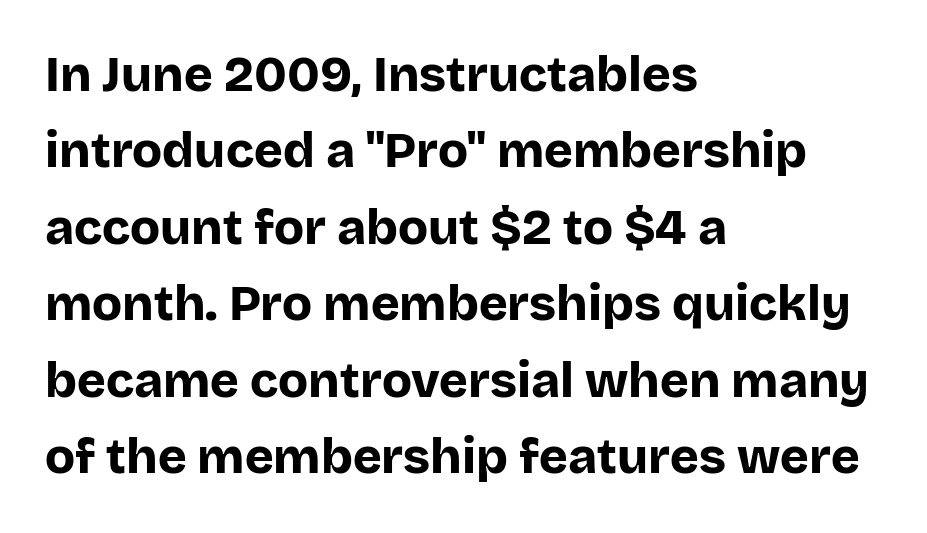
Q: Is the text bold? A: Yes.
Q: Is the text italic (slanted)? A: No, it is upright.
Q: Is the typeface a serif or a sans-serif typeface? A: Sans-serif.
Q: Is the text underlined? A: No.
Q: How is the paragraph aligned? A: Left-aligned.
Q: Is the spacing between letters normal or unusually wide? A: Normal.
Q: Is the spacing between lines tight, normal or loose? A: Normal.
Q: Width (condensed, normal, or wide)? A: Normal.
Q: Stroke contrast? A: Low.
Q: x-height? A: Large.
Q: Monospaced? A: No.
